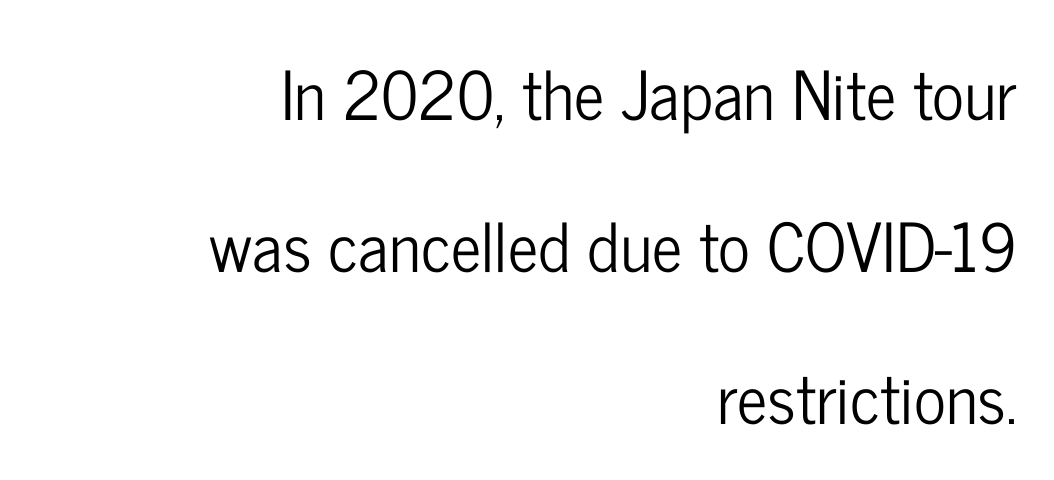
{"serif": "no", "italic": "no", "width": "condensed", "stroke_contrast": "low", "x_height": "medium", "monospaced": "no", "underline": "no", "align": "right", "line_spacing": "loose", "line_spacing_ratio": 2.27, "letter_spacing": "normal", "letter_spacing_em": 0.0, "glyph_px": 67}
